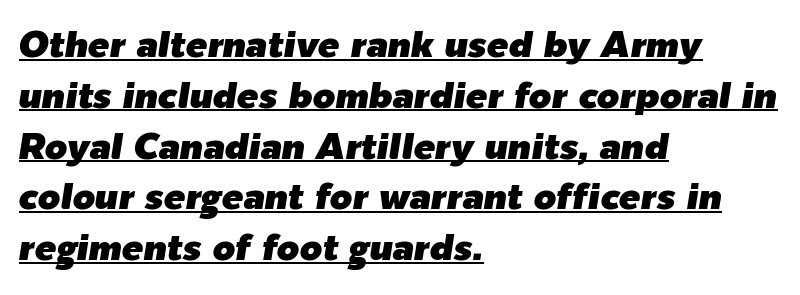
The image shows 36 px text type, italic (leaning right); set left-aligned, normal line spacing (1.41x), normal letter spacing, underlined; low stroke contrast and a medium x-height.
